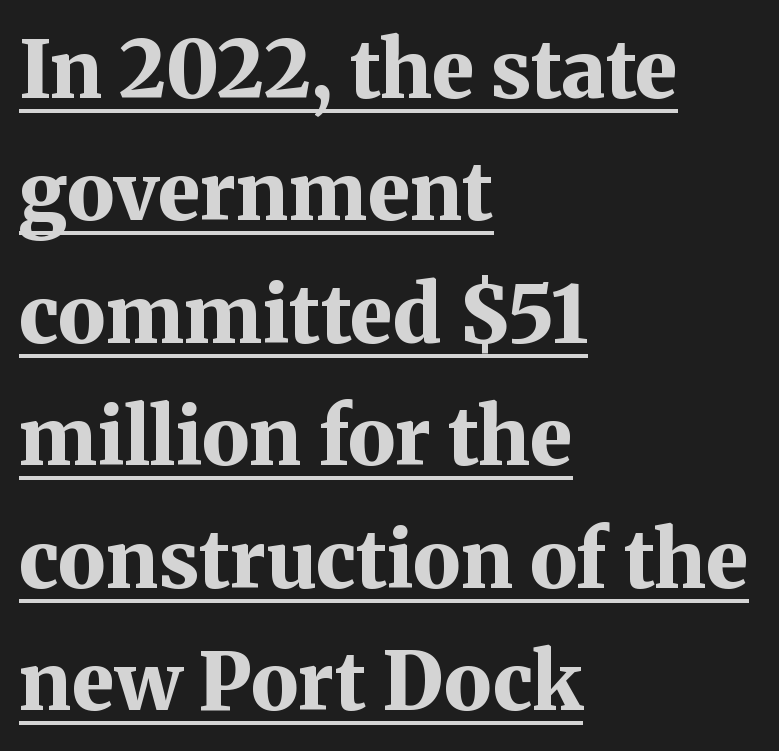
The image shows 80 px bold serif type, upright; set left-aligned, normal line spacing (1.53x), normal letter spacing, underlined; medium stroke contrast and a medium x-height.
